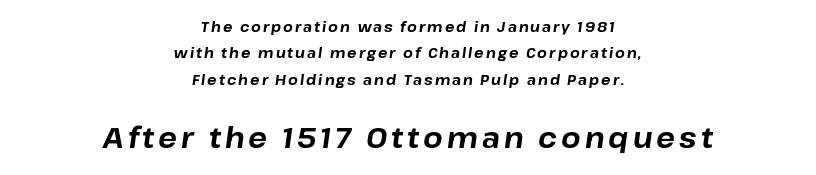
Two sizes are in play, and the larger belongs to the second block. Quick note: italic. Compared with an ordinary text face, these strokes are far heavier — a full bold. Every row of glyphs is offset so its center matches the block's center.
